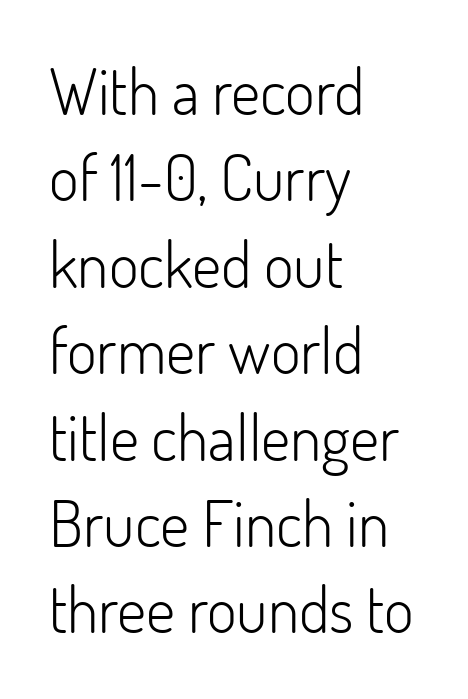
The image shows 64 px light sans-serif type, upright; set left-aligned, normal line spacing (1.35x), normal letter spacing, not underlined; low stroke contrast and a small x-height.
